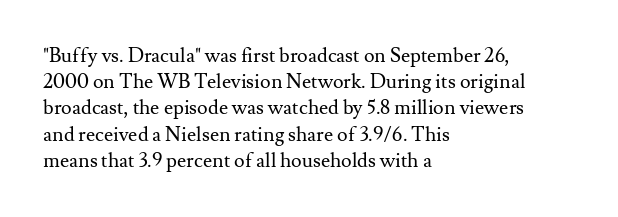
No chunkiness to these letters — they're not bold. Alignment: flush left. Do the letters lean? They stand straight. Horizontal bands of white between lines are of average thickness. Has an underline been added? It has not. Is the letter spacing exaggerated? No — it looks like the ordinary default.
